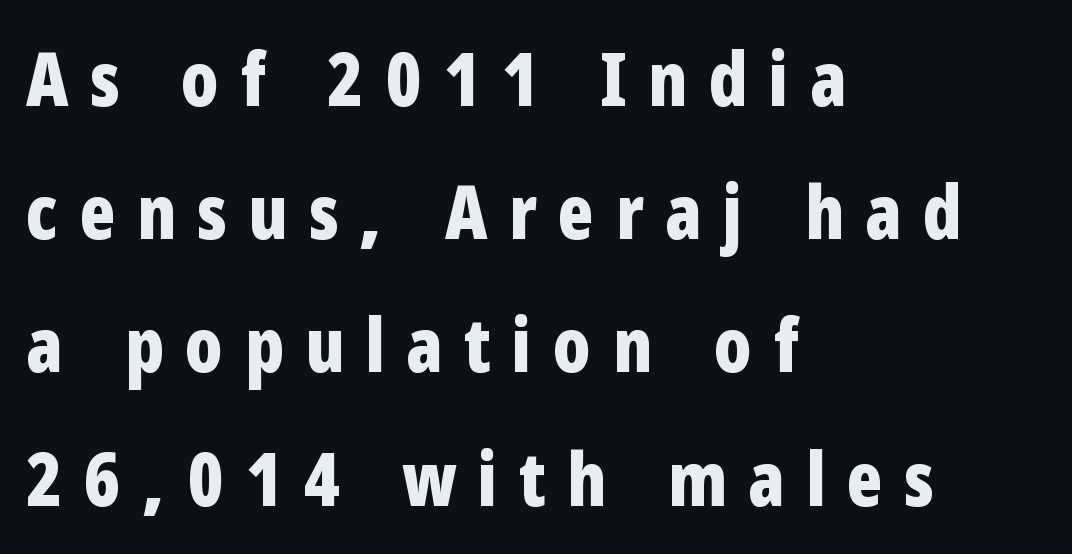
The image shows 74 px bold, condensed sans-serif type, upright; set left-aligned, line spacing 1.8x, unusually wide letter spacing (+0.29 em), not underlined; low stroke contrast and a medium x-height.
